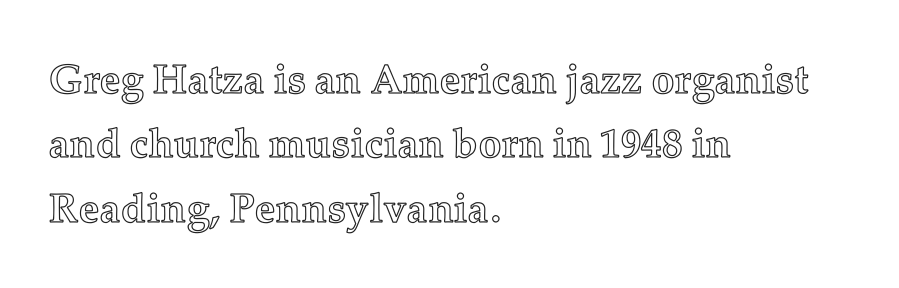
The image shows 41 px text type, upright; set left-aligned, normal line spacing (1.57x), normal letter spacing, not underlined; a medium x-height.
